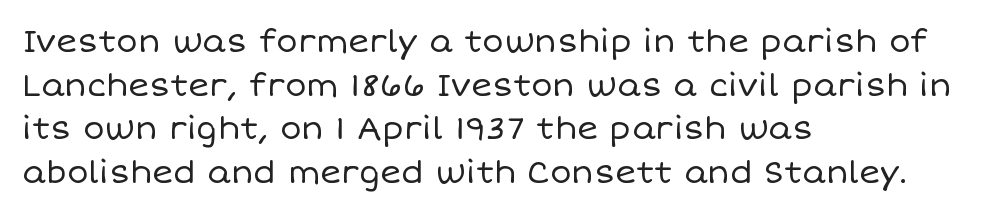
{"italic": "no", "bold": "no", "weight": "regular", "width": "normal", "stroke_contrast": "low", "x_height": "large", "monospaced": "no", "underline": "no", "align": "left", "line_spacing": "normal", "line_spacing_ratio": 1.36, "letter_spacing": "normal", "letter_spacing_em": 0.0, "glyph_px": 32}
